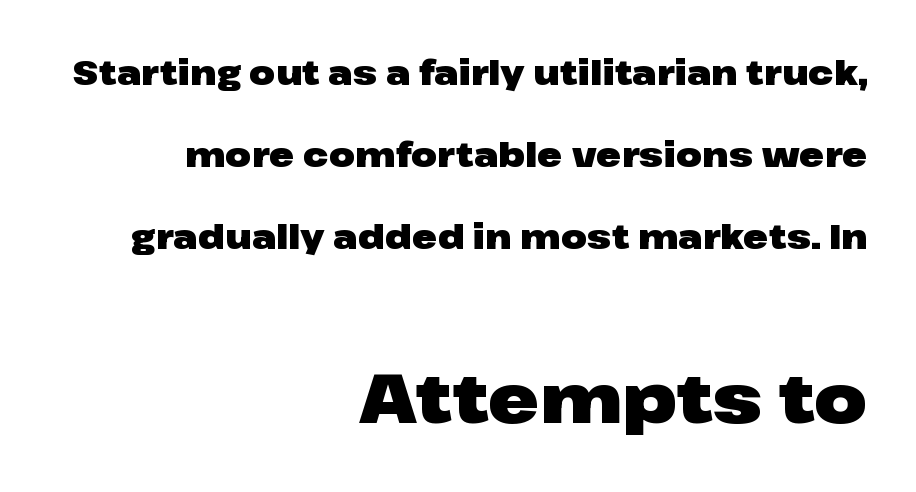
The image shows 69 px heavy, wide sans-serif type, upright; set right-aligned, loose line spacing (2.41x), normal letter spacing, not underlined; the second (bottom) block is 2.03x larger; low stroke contrast and a medium x-height.
